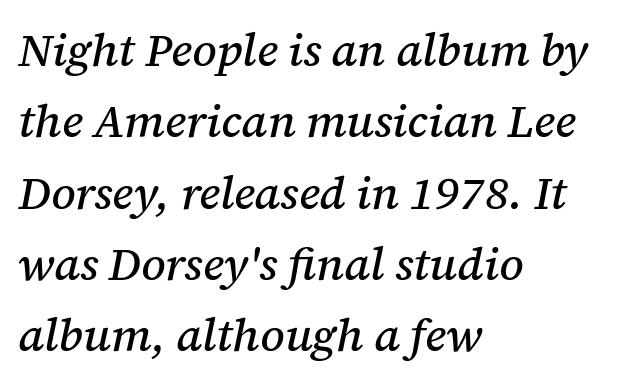
The image shows 46 px serif type, italic (leaning right); set left-aligned, normal line spacing (1.55x), normal letter spacing, not underlined; medium stroke contrast and a medium x-height.
